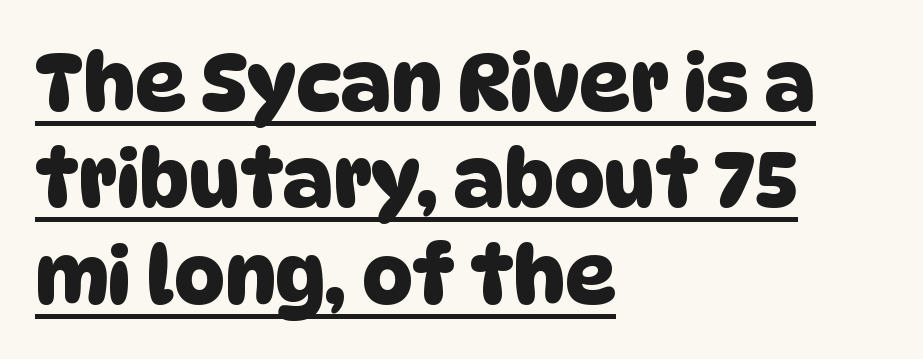
{"serif": "no", "width": "normal", "stroke_contrast": "low", "x_height": "large", "monospaced": "no", "underline": "yes", "align": "left", "line_spacing_ratio": 1.22, "letter_spacing": "normal", "letter_spacing_em": 0.0, "glyph_px": 79}
